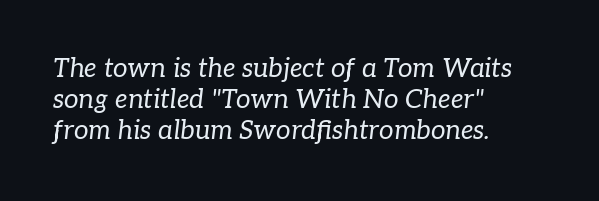
The image shows 26 px text type, italic (leaning right); set left-aligned, line spacing 1.2x, normal letter spacing, not underlined.
